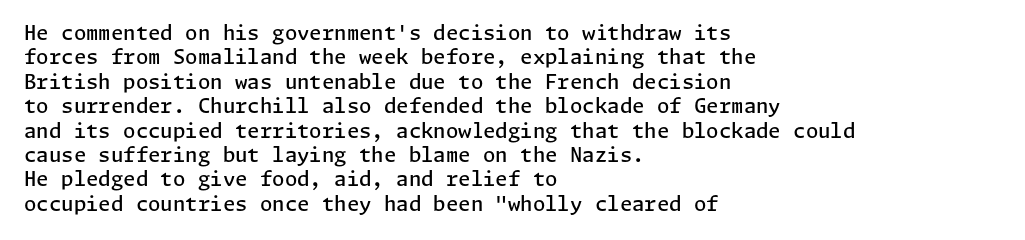
Q: Is the text bold? A: Semi-bold.
Q: Is the text italic (slanted)? A: No, it is upright.
Q: Is the text underlined? A: No.
Q: How is the paragraph aligned? A: Left-aligned.
Q: Is the spacing between letters normal or unusually wide? A: Normal.
